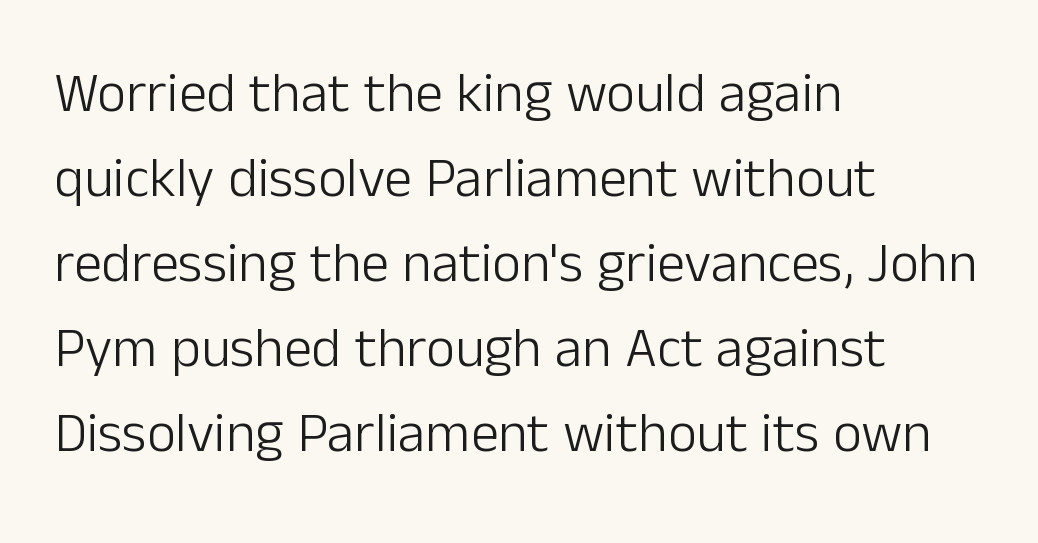
Q: Is the text bold? A: No.
Q: Is the text italic (slanted)? A: No, it is upright.
Q: Is the typeface a serif or a sans-serif typeface? A: Sans-serif.
Q: Is the text underlined? A: No.
Q: How is the paragraph aligned? A: Left-aligned.
Q: Is the spacing between letters normal or unusually wide? A: Normal.
Q: Is the spacing between lines tight, normal or loose? A: Normal.
Q: Width (condensed, normal, or wide)? A: Normal.
Q: Stroke contrast? A: Low.
Q: x-height? A: Medium.
Q: Monospaced? A: No.
